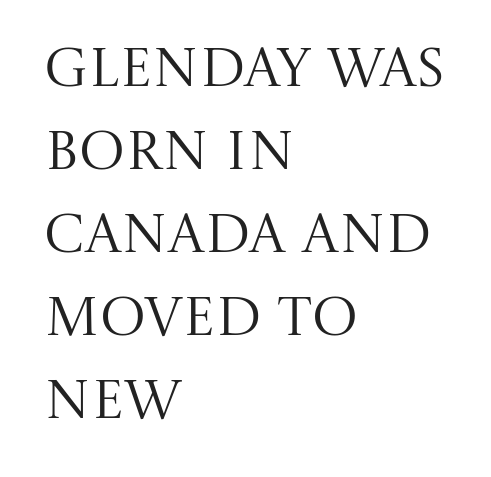
A typesetter would call this proportional, since set widths differ per character. The ragged edge is on the right, which tells us the setting is flush left. Summary of weight: not heavy and not bold. Nope, not italic — everything's standing straight. The string is rendered with underlining switched off. Characters follow at the spacing the type designer built in.
